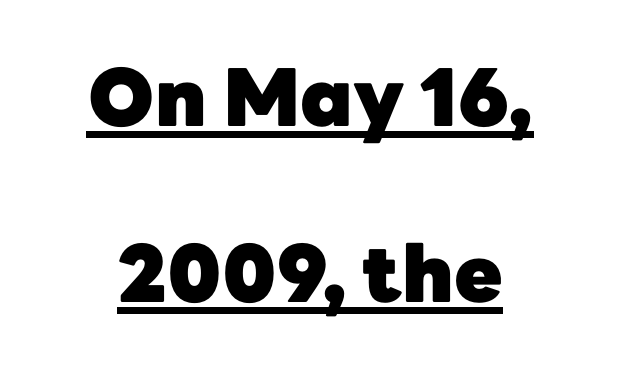
The image shows 79 px heavy sans-serif type, upright; set centered, loose line spacing (2.23x), normal letter spacing, underlined; low stroke contrast and a medium x-height.
